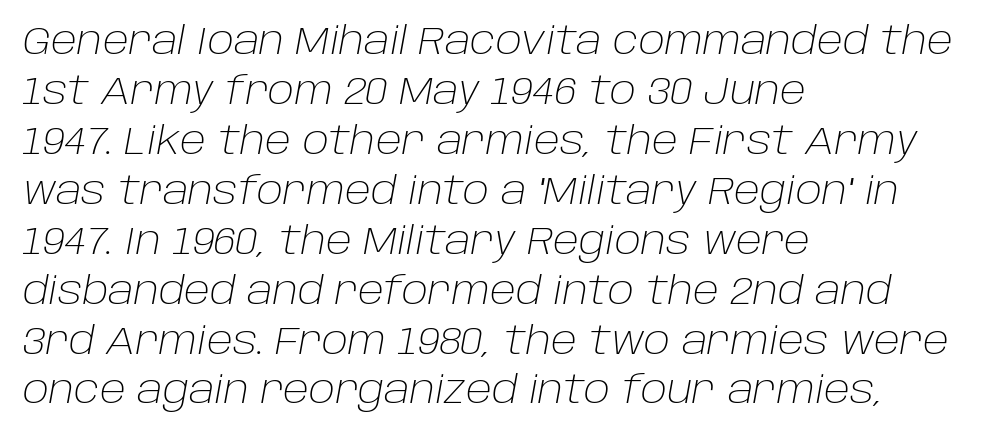
{"italic": "yes", "lean": "right", "slant_degrees": 10, "bold": "no", "weight": "light", "width": "normal", "stroke_contrast": "low", "x_height": "large", "monospaced": "no", "underline": "no", "align": "left", "line_spacing": "normal", "line_spacing_ratio": 1.28, "letter_spacing": "normal", "letter_spacing_em": 0.0, "glyph_px": 39}
